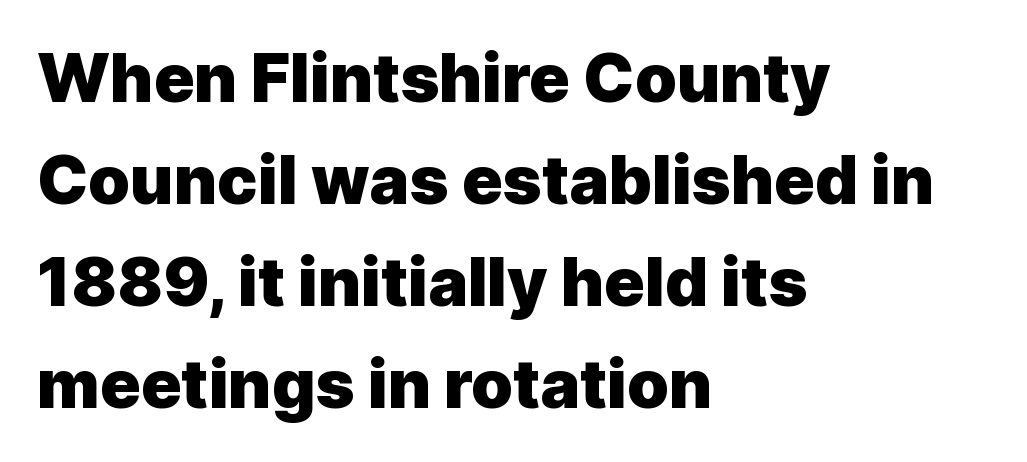
{"serif": "no", "italic": "no", "bold": "yes", "weight": "heavy", "width": "normal", "x_height": "medium", "monospaced": "no", "underline": "no", "align": "left", "line_spacing": "normal", "line_spacing_ratio": 1.52, "letter_spacing": "normal", "letter_spacing_em": 0.0, "glyph_px": 67}
